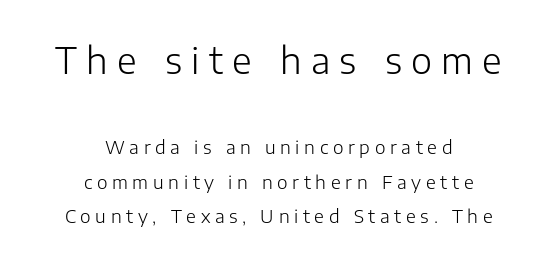
Q: Is the text bold? A: No.
Q: Is the text italic (slanted)? A: No, it is upright.
Q: Is the typeface a serif or a sans-serif typeface? A: Sans-serif.
Q: Is the text underlined? A: No.
Q: How is the paragraph aligned? A: Centered.
Q: Is the spacing between letters normal or unusually wide? A: Unusually wide.
Q: Is the spacing between lines tight, normal or loose? A: Loose.
Q: Which block of text is set in a larger size, the first (top) or the second (bottom)? A: The first (top) one.
Q: Width (condensed, normal, or wide)? A: Normal.
Q: Stroke contrast? A: Low.
Q: x-height? A: Medium.
Q: Monospaced? A: No.
